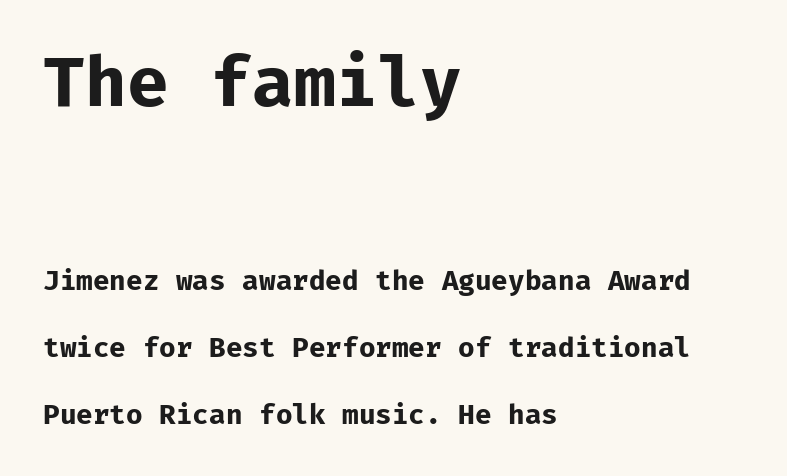
{"serif": "no", "italic": "no", "bold": "yes", "weight": "bold", "width": "normal", "stroke_contrast": "low", "x_height": "medium", "underline": "no", "align": "left", "line_spacing": "loose", "line_spacing_ratio": 2.47, "letter_spacing": "normal", "letter_spacing_em": 0.0, "larger_block": "first", "size_ratio": 2.52, "glyph_px": 68}
